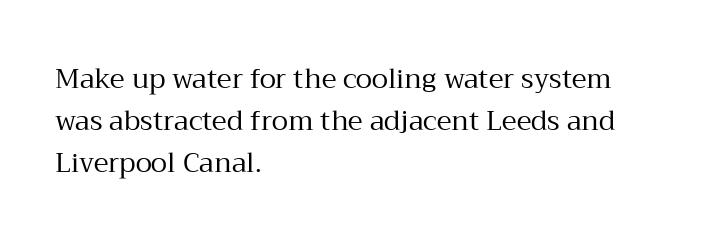
The image shows 27 px text type, upright; set left-aligned, normal line spacing (1.55x), normal letter spacing, not underlined.
